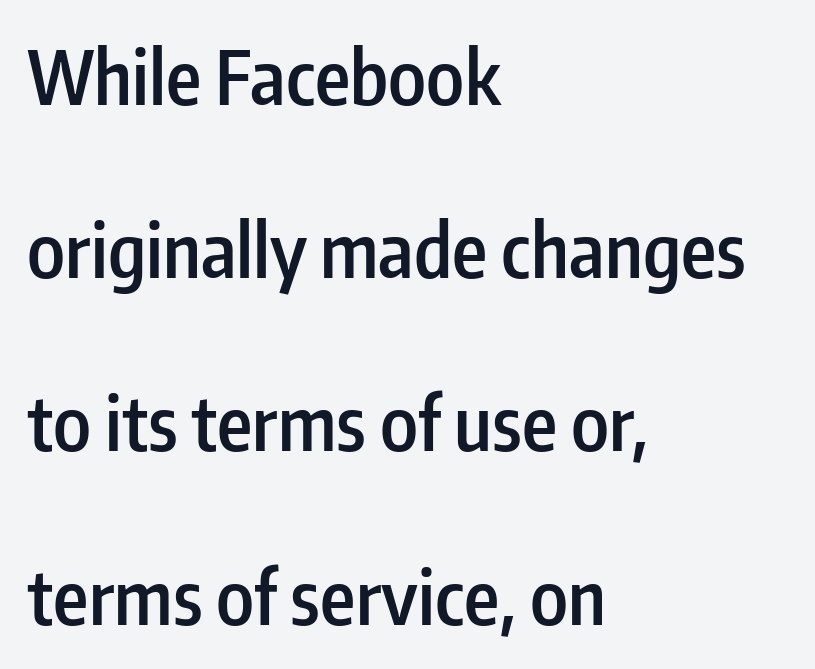
{"serif": "no", "italic": "no", "bold": "semi", "weight": "semibold", "width": "condensed", "stroke_contrast": "low", "x_height": "medium", "monospaced": "no", "underline": "no", "align": "left", "line_spacing": "loose", "line_spacing_ratio": 2.31, "letter_spacing": "normal", "letter_spacing_em": 0.0, "glyph_px": 75}
